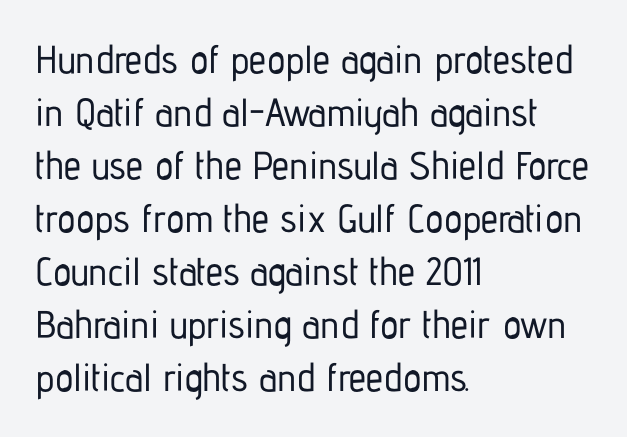
Underline: absent. The compositor pushed each line to the left boundary. Character widths vary here, with narrow letters taking less room than wide ones. It's the straight-up-and-down kind of type.
